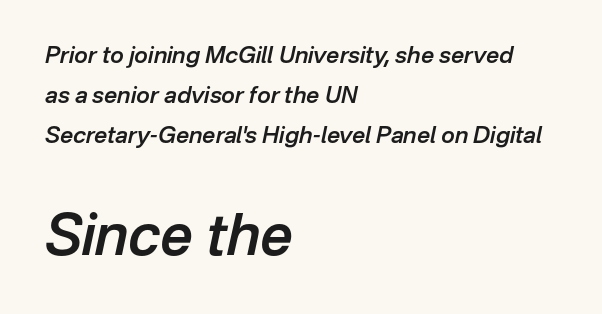
{"italic": "yes", "lean": "right", "slant_degrees": 12, "bold": "semi", "weight": "semibold", "width": "normal", "stroke_contrast": "low", "x_height": "medium", "monospaced": "no", "underline": "no", "align": "left", "line_spacing_ratio": 1.74, "letter_spacing": "normal", "letter_spacing_em": 0.0, "larger_block": "second", "size_ratio": 2.48, "glyph_px": 57}
